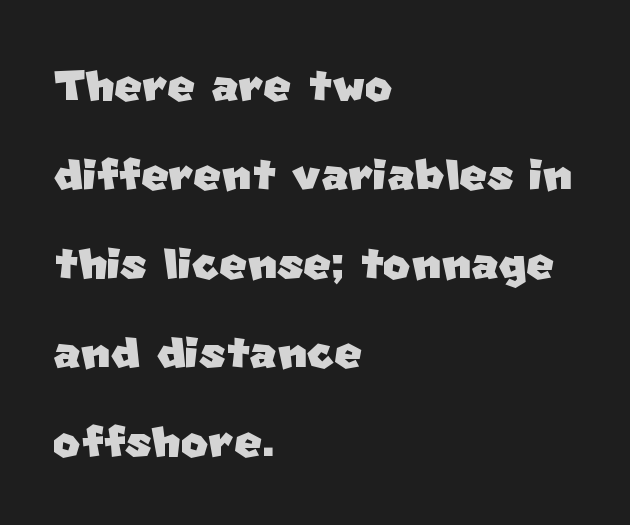
{"serif": "no", "width": "normal", "stroke_contrast": "low", "x_height": "large", "monospaced": "no", "underline": "no", "align": "left", "line_spacing": "normal", "line_spacing_ratio": 1.51, "letter_spacing": "normal", "letter_spacing_em": 0.0, "glyph_px": 59}
